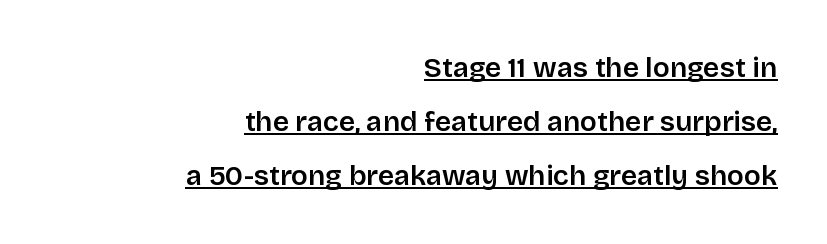
In terms of letterform style, serifs are entirely absent. The line-height multiplier appears high, well above default. A typographer would call this underscored text. Is the type bold? Partly — it's a semibold, heavier than regular but not fully bold. The typesetter chose a ragged-left arrangement here.
